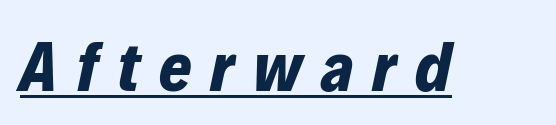
The image shows 70 px bold type, italic (leaning right); set unusually wide letter spacing (+0.27 em), underlined; low stroke contrast and a medium x-height.
